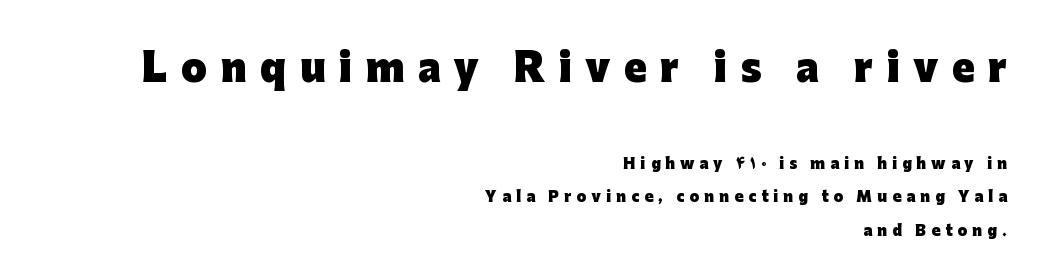
{"serif": "no", "italic": "no", "bold": "yes", "weight": "heavy", "width": "normal", "stroke_contrast": "low", "x_height": "medium", "monospaced": "no", "underline": "no", "align": "right", "line_spacing": "loose", "line_spacing_ratio": 2.37, "letter_spacing": "wide", "letter_spacing_em": 0.37, "larger_block": "first", "size_ratio": 2.64, "glyph_px": 37}
